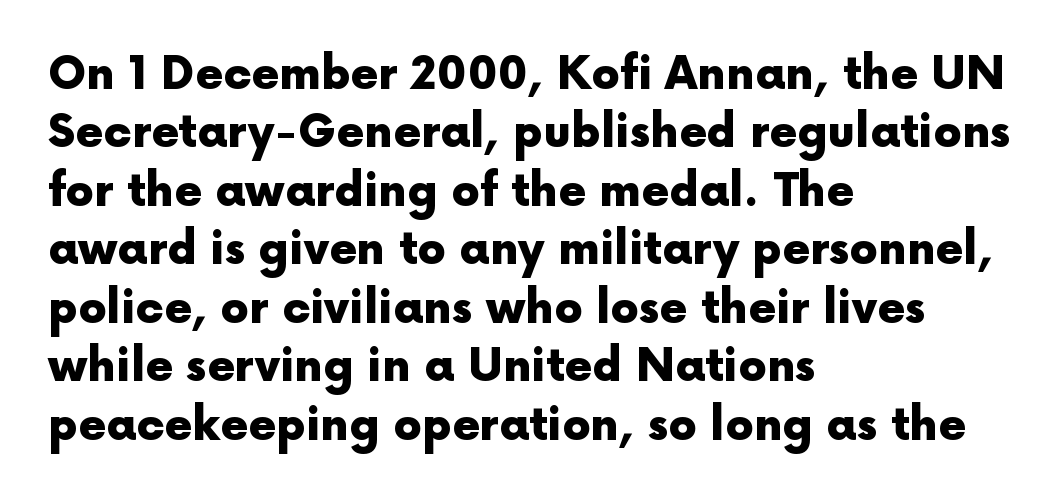
{"serif": "no", "italic": "no", "bold": "yes", "weight": "heavy", "width": "normal", "x_height": "medium", "monospaced": "no", "underline": "no", "align": "left", "line_spacing": "normal", "line_spacing_ratio": 1.3, "letter_spacing": "normal", "letter_spacing_em": 0.0, "glyph_px": 45}
